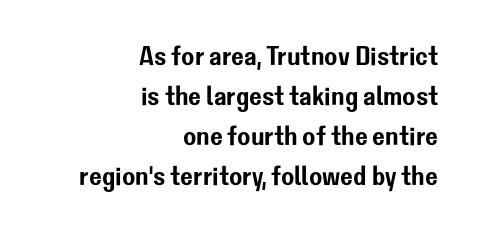
The area under the type is left untouched. Look at the tracking — it's just the regular setting, nothing added. Compared with a flush-left layout, this one pins lines to the opposite, right side. You can tell it's not italic because the verticals are truly vertical. The lines sit at an ordinary, default distance from one another.
